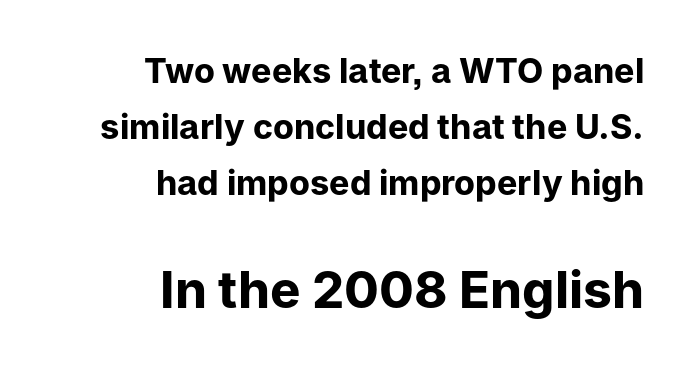
Between these two stacked blocks, the lower one wins on size. The zone under the glyphs is completely vacant. Horizontally, the lines are justified to the trailing edge only. Characters follow at the spacing the type designer built in.
